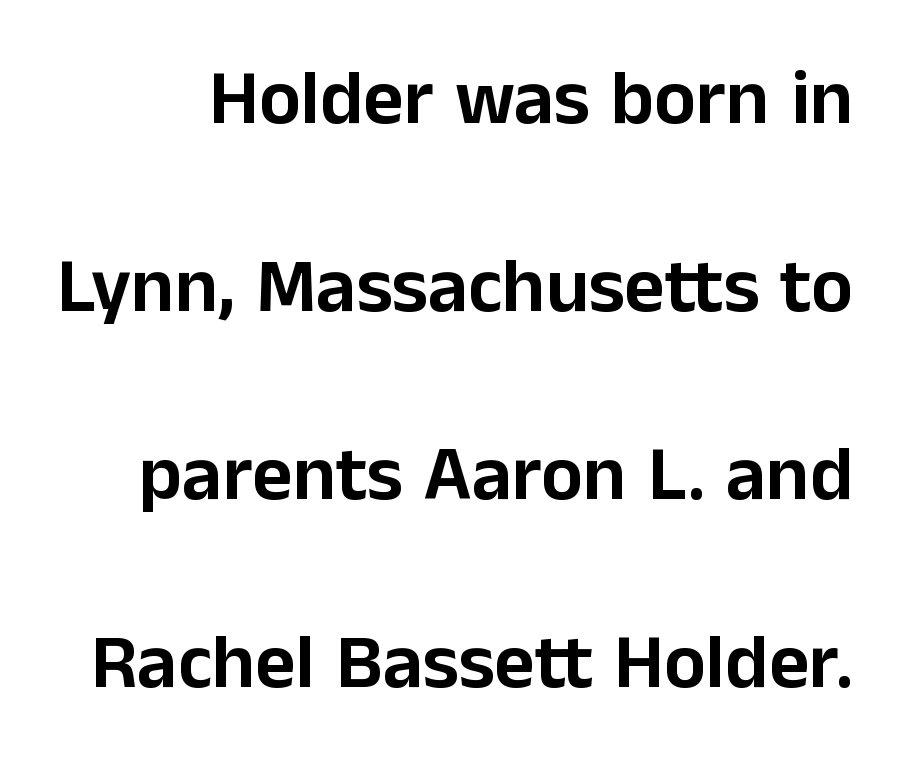
Q: Is the text italic (slanted)? A: No, it is upright.
Q: Is the typeface a serif or a sans-serif typeface? A: Sans-serif.
Q: Is the text underlined? A: No.
Q: Is the spacing between letters normal or unusually wide? A: Normal.
Q: Is the spacing between lines tight, normal or loose? A: Loose.
Q: Width (condensed, normal, or wide)? A: Normal.
Q: Stroke contrast? A: Low.
Q: x-height? A: Medium.
Q: Monospaced? A: No.
